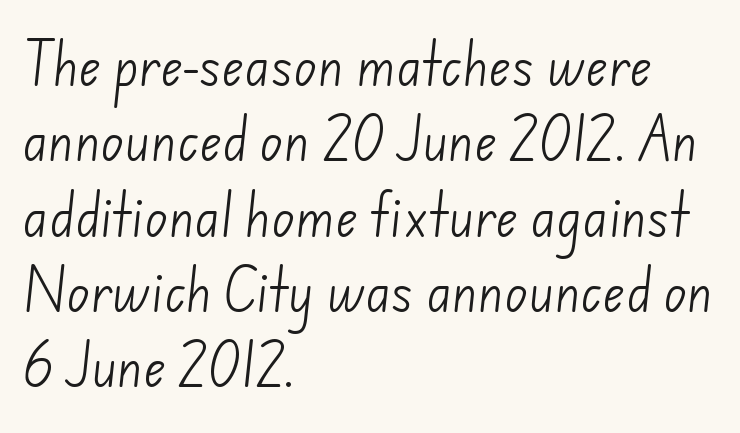
{"serif": "no", "bold": "no", "weight": "light", "width": "normal", "stroke_contrast": "low", "x_height": "small", "monospaced": "no", "underline": "no", "align": "left", "line_spacing": "normal", "line_spacing_ratio": 1.57, "letter_spacing": "normal", "letter_spacing_em": 0.0, "glyph_px": 48}
